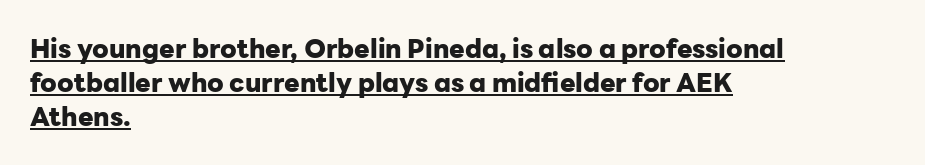
Vertically, the passage feels balanced, rows spaced as you'd expect. Is there any slant? The stems are plumb. A rule runs beneath these lines of type. These lines are set flush left with a ragged right edge. A dark, heavy texture on the line: the type is bold. The passage shown has conventional tracking throughout.
